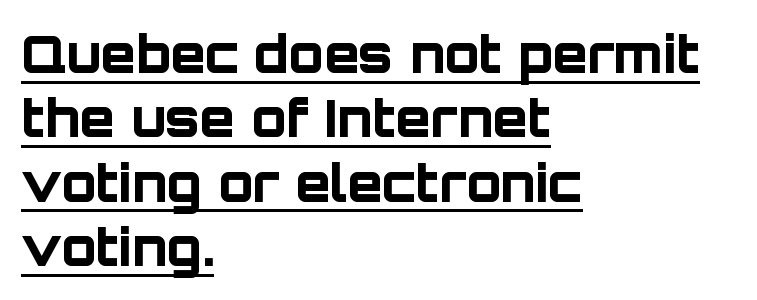
Q: Is the text bold? A: Yes.
Q: Is the text italic (slanted)? A: No, it is upright.
Q: Is the typeface a serif or a sans-serif typeface? A: Sans-serif.
Q: Is the text underlined? A: Yes.
Q: How is the paragraph aligned? A: Left-aligned.
Q: Is the spacing between letters normal or unusually wide? A: Normal.
Q: Is the spacing between lines tight, normal or loose? A: Normal.
Q: Width (condensed, normal, or wide)? A: Normal.
Q: Stroke contrast? A: Low.
Q: x-height? A: Large.
Q: Monospaced? A: No.
